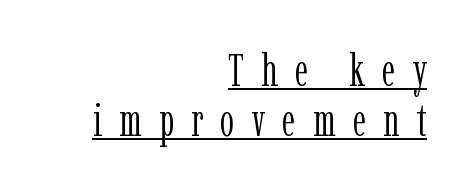
Weight: regular or lighter. These lines huddle together more closely than default settings would place them. This sample uses an upright cut, with every glyph sitting square on the baseline. Caption: multi-line text, flush right, ragged left. Caption: lettering with a line underneath.
